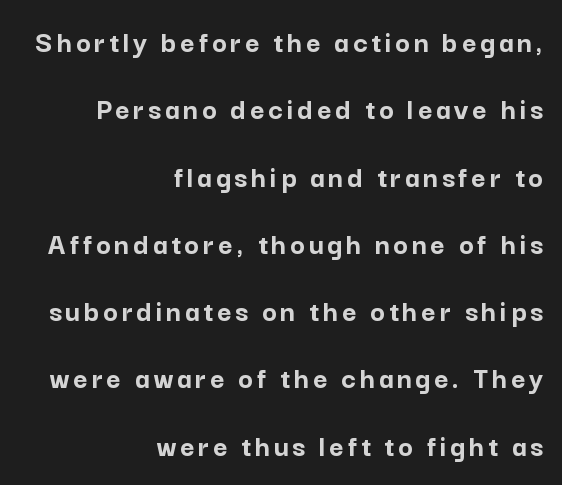
The image shows 31 px semibold sans-serif type, upright; set right-aligned, loose line spacing (2.17x), not underlined; low stroke contrast and a medium x-height.
